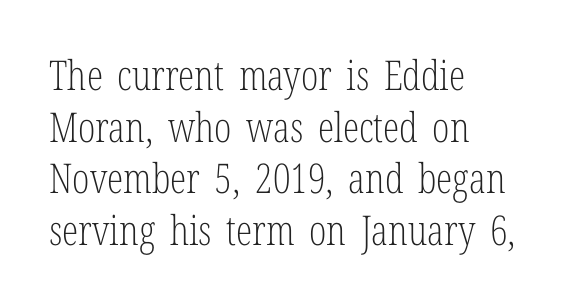
{"serif": "yes", "italic": "no", "bold": "no", "weight": "light", "width": "condensed", "stroke_contrast": "low", "x_height": "medium", "monospaced": "no", "underline": "no", "align": "left", "line_spacing": "normal", "line_spacing_ratio": 1.26, "letter_spacing": "normal", "letter_spacing_em": 0.0, "glyph_px": 41}
